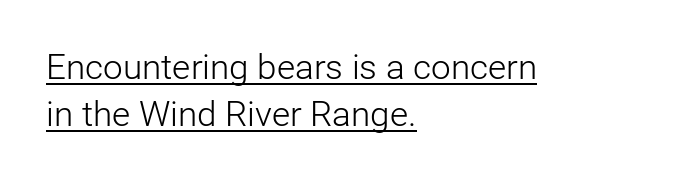
The image shows 35 px light sans-serif type, upright; set left-aligned, normal line spacing (1.34x), normal letter spacing, underlined; low stroke contrast and a medium x-height.
